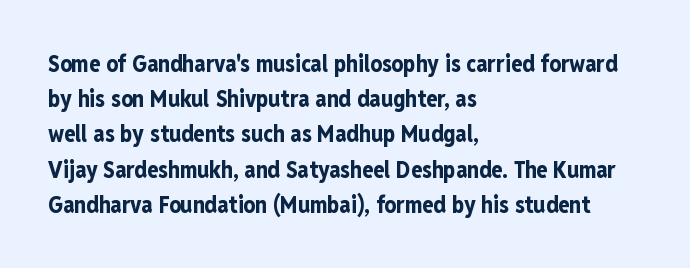
Q: Is the text bold? A: Yes.
Q: Is the text italic (slanted)? A: No, it is upright.
Q: Is the text underlined? A: No.
Q: How is the paragraph aligned? A: Left-aligned.
Q: Is the spacing between letters normal or unusually wide? A: Normal.
Q: Is the spacing between lines tight, normal or loose? A: Normal.
